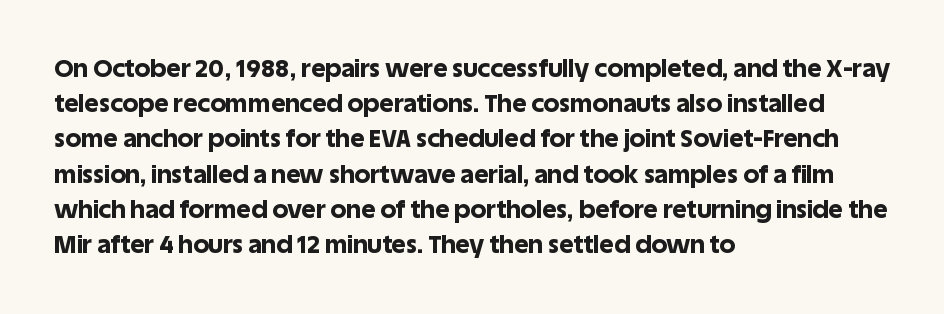
Here the glyphs are tracked normally, forming tight word shapes. Posture: upright roman. Plain, unruled lines of type. Leading matches the norm, producing a regular column.
